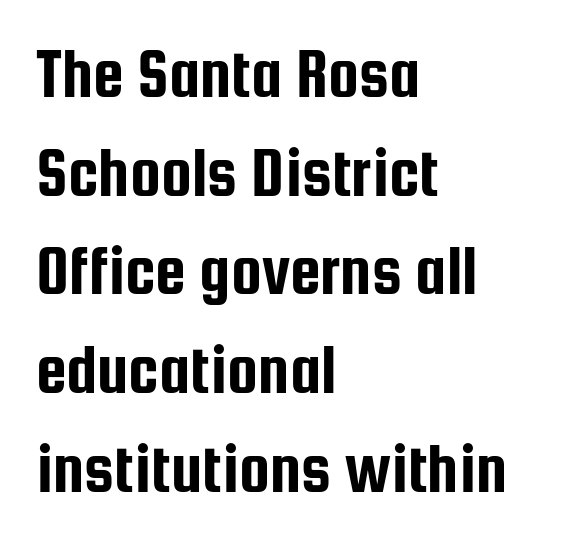
Q: Is the text italic (slanted)? A: No, it is upright.
Q: Is the typeface a serif or a sans-serif typeface? A: Sans-serif.
Q: Is the text underlined? A: No.
Q: How is the paragraph aligned? A: Left-aligned.
Q: Is the spacing between letters normal or unusually wide? A: Normal.
Q: Is the spacing between lines tight, normal or loose? A: Normal.
Q: Width (condensed, normal, or wide)? A: Condensed.
Q: Stroke contrast? A: Low.
Q: x-height? A: Medium.
Q: Monospaced? A: No.
